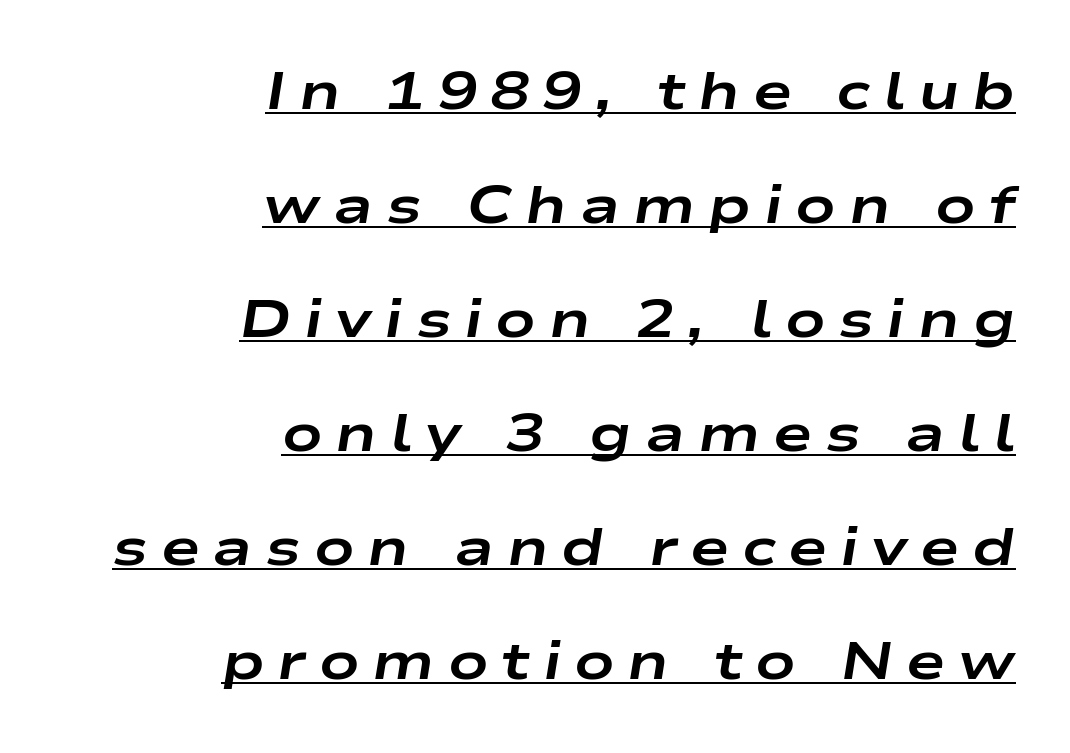
Is the type bold? Yes — the strokes are clearly thick and heavy. This is oblique type, the kind used for emphasis or titles. Reading down the block, your eye finds every line finishing at a fixed right position. Each letter keeps its own natural width here, so spacing adapts to shape.
